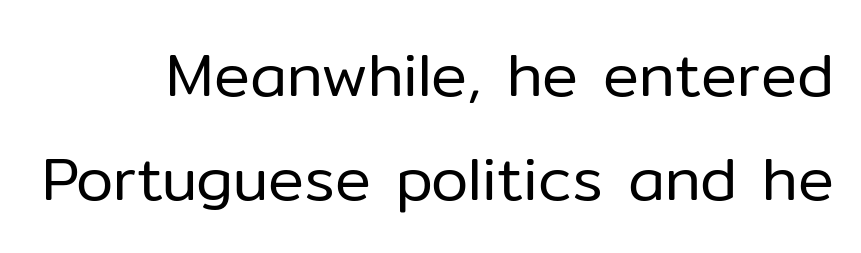
{"serif": "no", "italic": "no", "bold": "no", "weight": "regular", "width": "normal", "stroke_contrast": "low", "x_height": "medium", "monospaced": "no", "underline": "no", "line_spacing_ratio": 1.73, "letter_spacing": "normal", "letter_spacing_em": 0.0, "glyph_px": 60}
